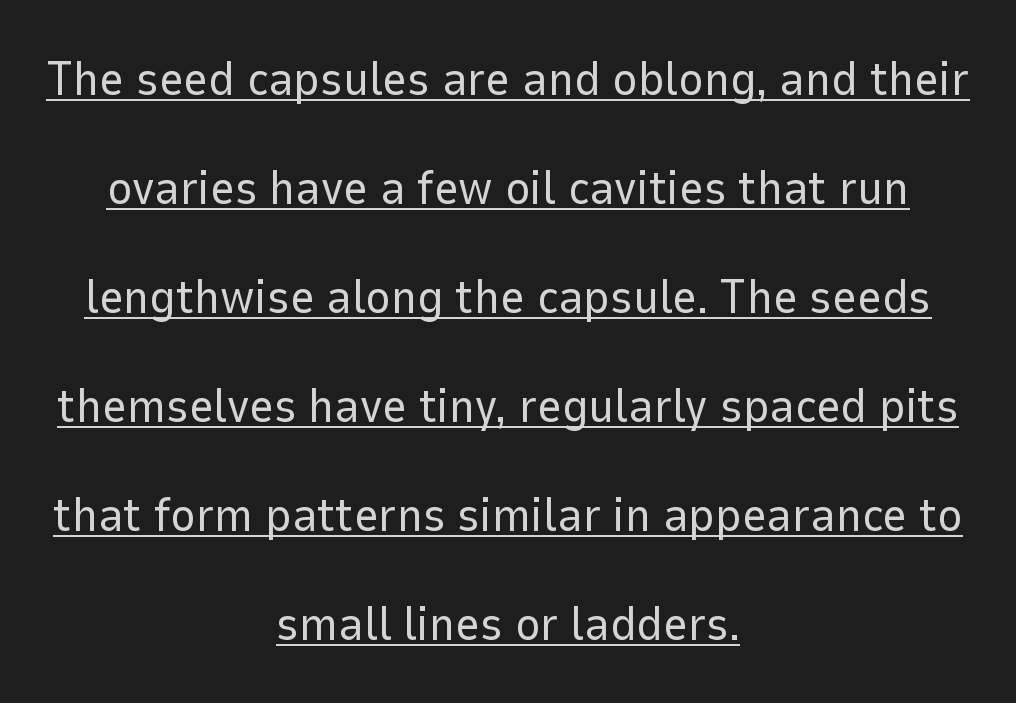
Q: Is the text bold? A: No.
Q: Is the text italic (slanted)? A: No, it is upright.
Q: Is the typeface a serif or a sans-serif typeface? A: Sans-serif.
Q: Is the text underlined? A: Yes.
Q: How is the paragraph aligned? A: Centered.
Q: Is the spacing between letters normal or unusually wide? A: Normal.
Q: Is the spacing between lines tight, normal or loose? A: Loose.
Q: Width (condensed, normal, or wide)? A: Normal.
Q: Stroke contrast? A: Low.
Q: x-height? A: Medium.
Q: Monospaced? A: No.
